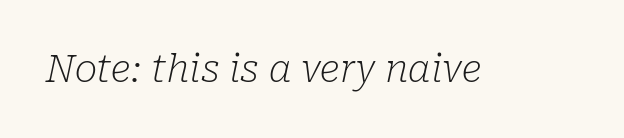
{"serif": "yes", "italic": "yes", "lean": "right", "slant_degrees": 10, "bold": "no", "weight": "light", "width": "normal", "stroke_contrast": "low", "x_height": "medium", "monospaced": "no", "underline": "no", "letter_spacing": "normal", "letter_spacing_em": 0.0, "glyph_px": 38}
